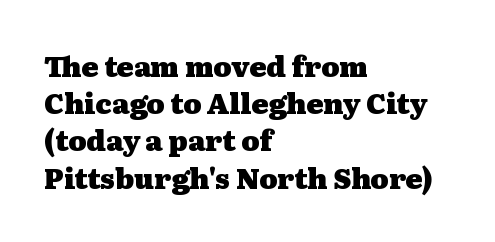
The image shows 28 px heavy, wide serif type, upright; set left-aligned, normal line spacing (1.33x), normal letter spacing, not underlined; medium stroke contrast and a medium x-height.
